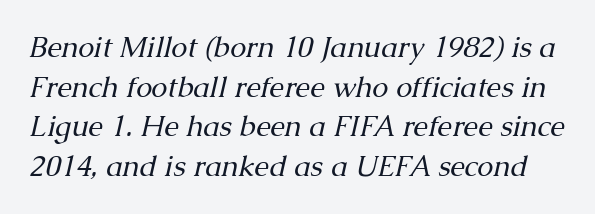
The image shows 29 px regular-weight serif type, italic (leaning right); set normal line spacing (1.37x), normal letter spacing, not underlined; medium stroke contrast and a medium x-height.
